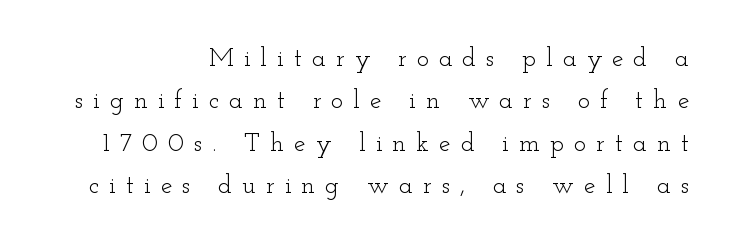
Q: Is the text bold? A: No.
Q: Is the text italic (slanted)? A: No, it is upright.
Q: Is the text underlined? A: No.
Q: How is the paragraph aligned? A: Right-aligned.
Q: Is the spacing between letters normal or unusually wide? A: Unusually wide.
Q: Is the spacing between lines tight, normal or loose? A: Normal.
